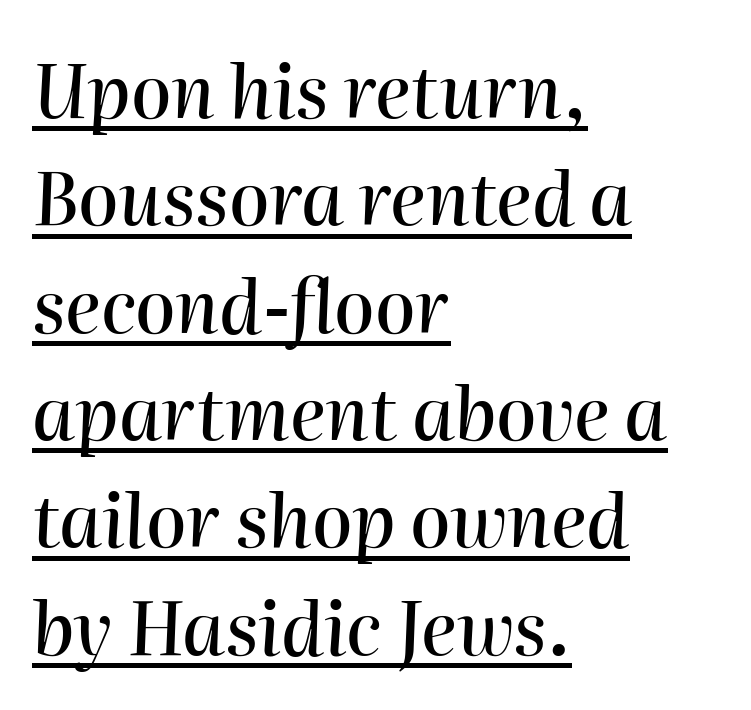
Yep, that's italic — everything's leaning. Decoration check: the copy is underlined. Line beginnings align vertically; line endings do not. The leading is moderate, giving the passage an even texture. Note the varied advance widths — an 'i' is clearly narrower than an 'm'. These lines keep a tight, regular rhythm from letter to letter.
